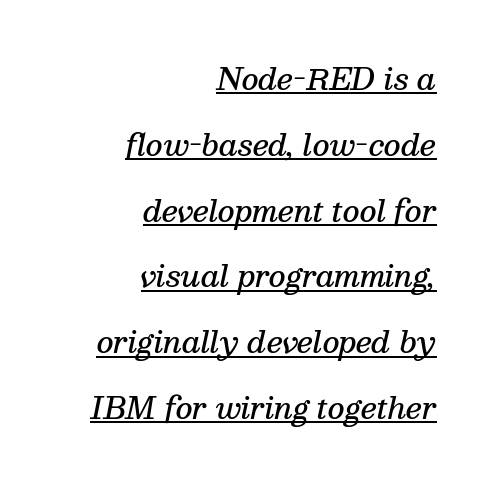
The image shows 29 px semibold serif type, italic (leaning right); set right-aligned, loose line spacing (2.27x), normal letter spacing, underlined; medium stroke contrast and a medium x-height.
